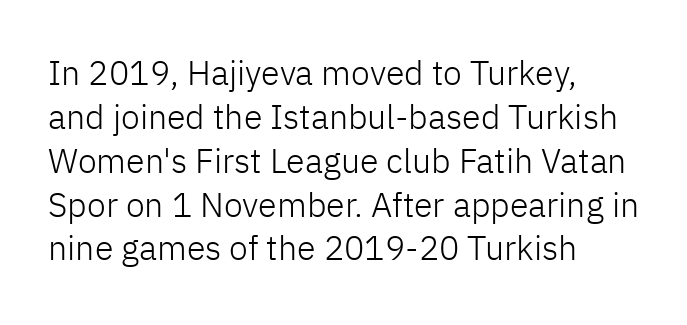
{"serif": "no", "italic": "no", "bold": "no", "weight": "light", "width": "normal", "stroke_contrast": "low", "x_height": "medium", "monospaced": "no", "underline": "no", "align": "left", "line_spacing": "normal", "line_spacing_ratio": 1.29, "letter_spacing": "normal", "letter_spacing_em": 0.0, "glyph_px": 34}
